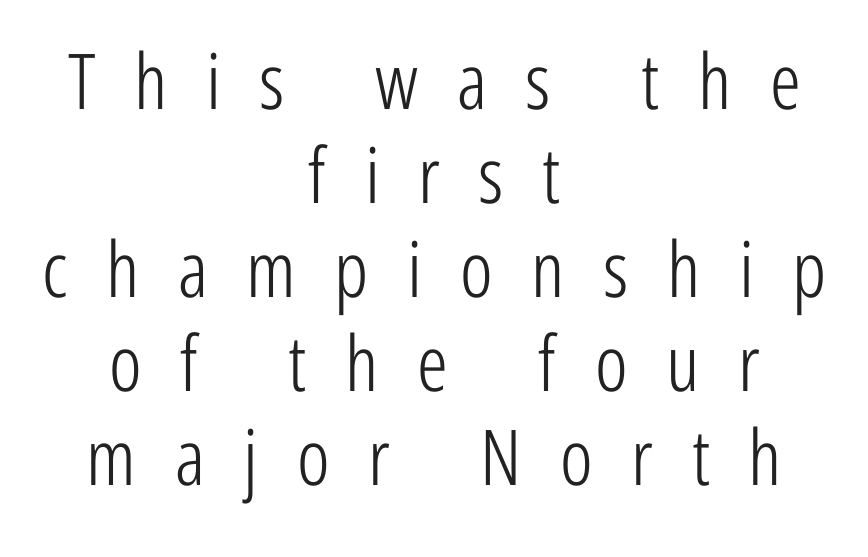
Q: Is the text bold? A: No.
Q: Is the text italic (slanted)? A: No, it is upright.
Q: Is the typeface a serif or a sans-serif typeface? A: Sans-serif.
Q: Is the text underlined? A: No.
Q: How is the paragraph aligned? A: Centered.
Q: Is the spacing between letters normal or unusually wide? A: Unusually wide.
Q: Width (condensed, normal, or wide)? A: Condensed.
Q: Stroke contrast? A: Low.
Q: x-height? A: Medium.
Q: Monospaced? A: No.
